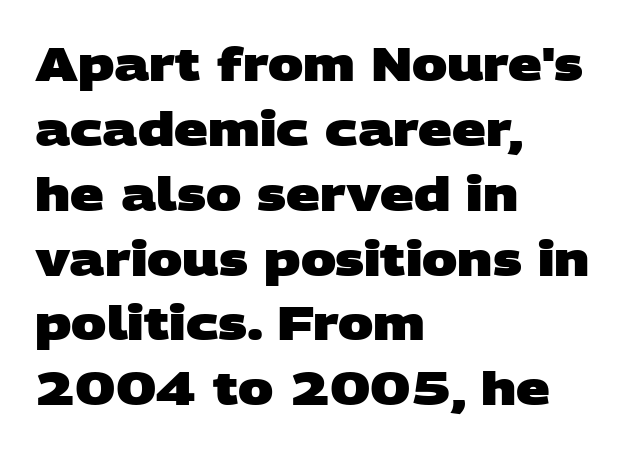
Character widths vary here, with narrow letters taking less room than wide ones. The space directly below the letters is spotless. These lines stack with their left ends in a neat column. The face used here has the dense, thick strokes of a bold. Rows of type keep a routine distance in the vertical direction.
